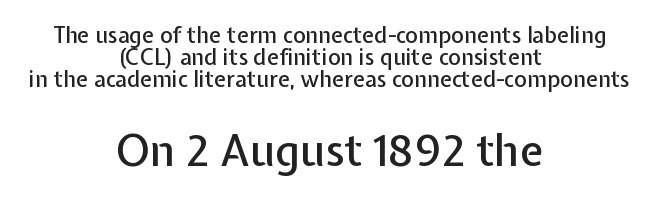
Q: Is the text italic (slanted)? A: No, it is upright.
Q: Is the typeface a serif or a sans-serif typeface? A: Sans-serif.
Q: Is the text underlined? A: No.
Q: How is the paragraph aligned? A: Centered.
Q: Is the spacing between letters normal or unusually wide? A: Normal.
Q: Is the spacing between lines tight, normal or loose? A: Tight.
Q: Which block of text is set in a larger size, the first (top) or the second (bottom)? A: The second (bottom) one.
Q: Width (condensed, normal, or wide)? A: Normal.
Q: Stroke contrast? A: Low.
Q: x-height? A: Medium.
Q: Monospaced? A: No.
